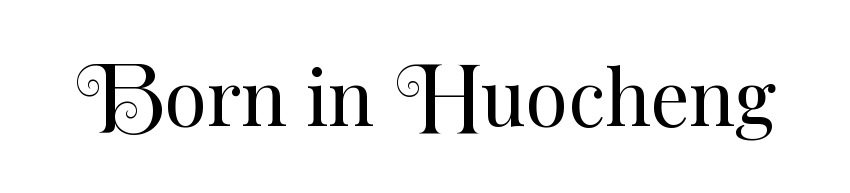
The image shows 77 px regular-weight type, upright; set normal letter spacing, not underlined; medium stroke contrast and a small x-height.
